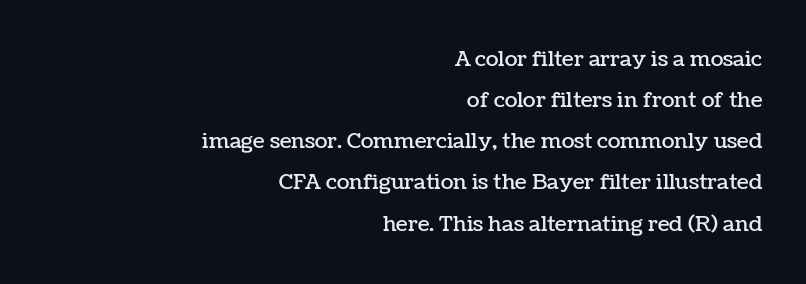
{"italic": "no", "underline": "no", "align": "right", "line_spacing": "loose", "line_spacing_ratio": 1.96, "letter_spacing": "normal", "letter_spacing_em": 0.0, "glyph_px": 21}
